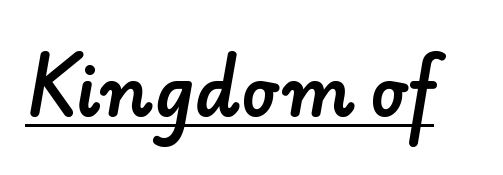
Do the characters align in a grid? No, the font is proportional. The font family rendered here belongs to the sans-serif group. Somebody hit Ctrl+U on this one — the words are underlined. No extra tracking has been applied to these lines.
